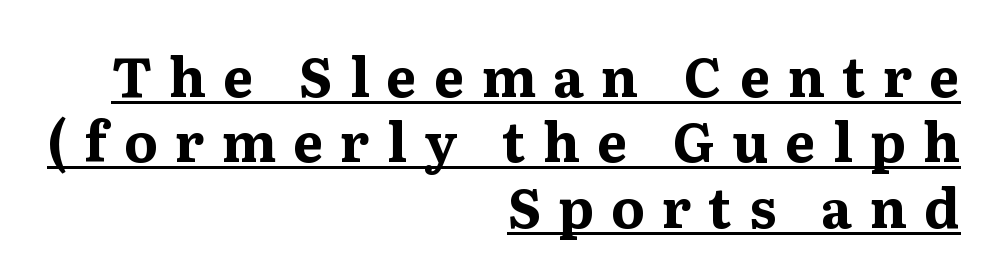
These lines stack with their right ends in a neat column. Spacing verdict: proportional, widths tailored to each character. Strokes here are thick enough to call this a true bold. The rendering shows small feet on the letterforms — a serif design.
